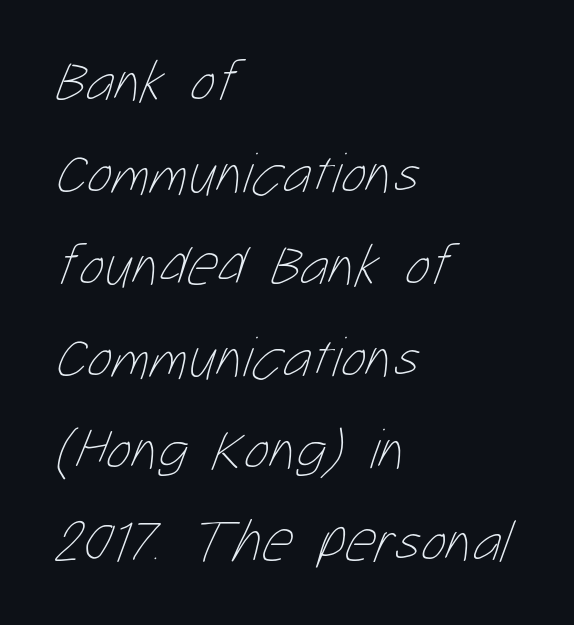
{"bold": "no", "weight": "thin", "width": "condensed", "stroke_contrast": "low", "x_height": "medium", "monospaced": "no", "underline": "no", "align": "left", "line_spacing": "normal", "line_spacing_ratio": 1.56, "letter_spacing": "normal", "letter_spacing_em": 0.0, "glyph_px": 59}
